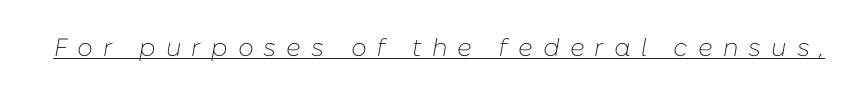
The image shows 25 px text type, italic (leaning right); set unusually wide letter spacing (+0.4 em), underlined.
